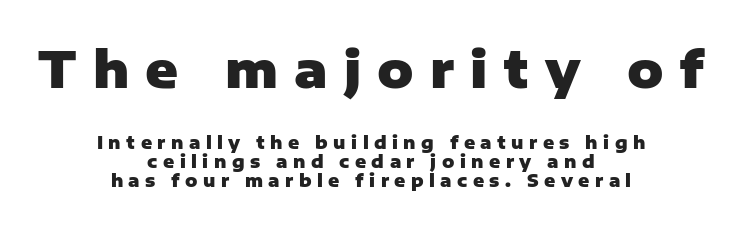
The rendering shrinks the type as you move from the upper chunk to the lower. Character widths vary here, with narrow letters taking less room than wide ones. The space between consecutive lines is stingy. Heavy-handed strokes throughout: this text is bold.
